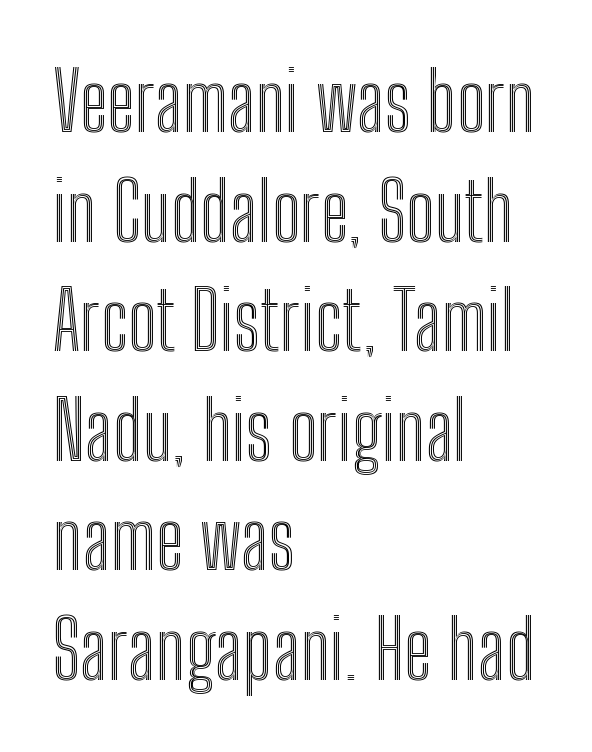
The image shows 80 px condensed type, upright; set left-aligned, normal line spacing (1.37x), normal letter spacing, not underlined; a medium x-height.
